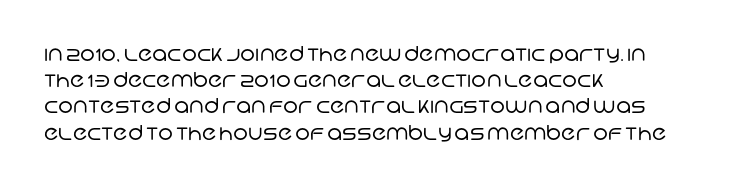
Q: Is the text bold? A: No.
Q: Is the text underlined? A: No.
Q: How is the paragraph aligned? A: Left-aligned.
Q: Is the spacing between letters normal or unusually wide? A: Normal.
Q: Is the spacing between lines tight, normal or loose? A: Normal.
